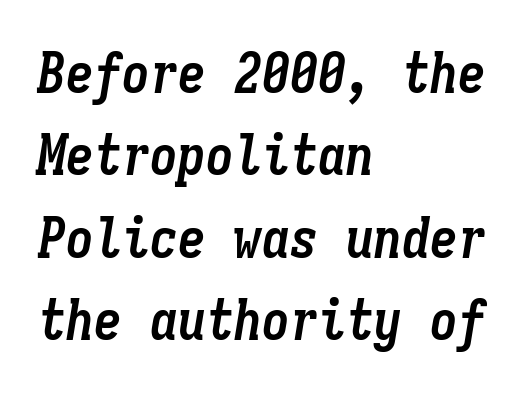
The image shows 56 px semibold, condensed type, italic (leaning right), monospaced; set left-aligned, normal line spacing (1.47x), normal letter spacing, not underlined; low stroke contrast and a medium x-height.
